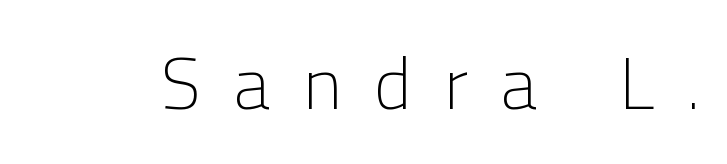
The image shows 73 px light sans-serif type, upright; set unusually wide letter spacing (+0.45 em), not underlined; low stroke contrast and a medium x-height.
